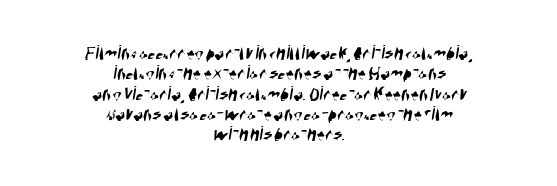
{"underline": "no", "align": "center", "line_spacing": "tight", "line_spacing_ratio": 0.97, "letter_spacing": "normal", "letter_spacing_em": 0.0, "glyph_px": 21}
